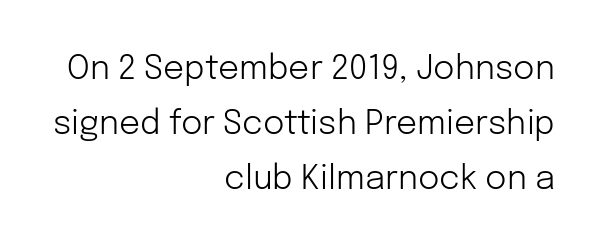
The font sits on the lighter half of the weight spectrum, regular included. Teacher's note: observe the even right margin — that is flush-right alignment. Clear beneath every line of the passage. You could call the tracking neutral — neither tight nor loose.
